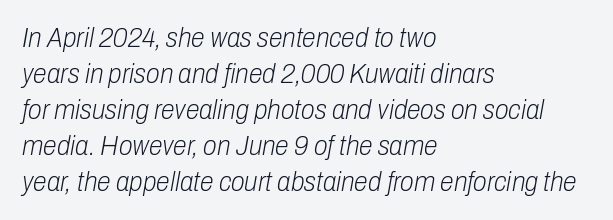
Where is the straight margin? On the left. The rows are spaced the way most documents space them. Compared with typical body copy, the letter spacing here is the same. The space directly below the letters is spotless. On a weight scale, this lands at 450 or below. The letters advance in unequal steps, a hallmark of proportional type.
